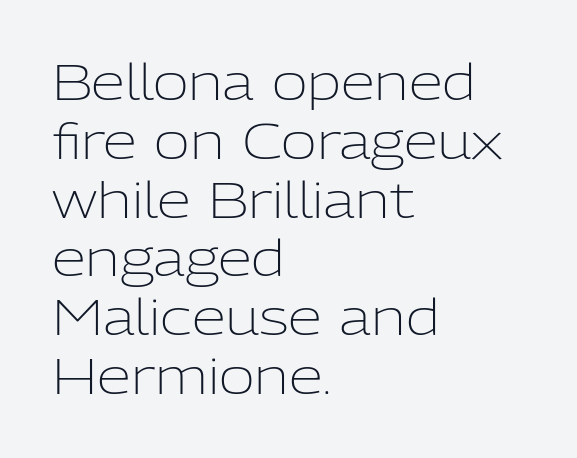
Q: Is the text bold? A: No.
Q: Is the text italic (slanted)? A: No, it is upright.
Q: Is the typeface a serif or a sans-serif typeface? A: Sans-serif.
Q: Is the text underlined? A: No.
Q: How is the paragraph aligned? A: Left-aligned.
Q: Is the spacing between letters normal or unusually wide? A: Normal.
Q: Width (condensed, normal, or wide)? A: Normal.
Q: Stroke contrast? A: Low.
Q: x-height? A: Medium.
Q: Monospaced? A: No.
